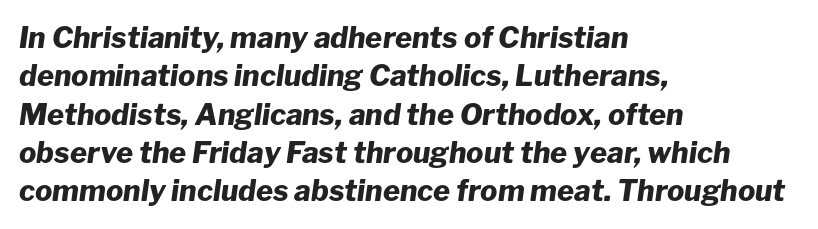
{"italic": "yes", "lean": "right", "slant_degrees": 8, "bold": "yes", "weight": "heavy", "width": "normal", "stroke_contrast": "low", "x_height": "medium", "monospaced": "no", "underline": "no", "align": "left", "line_spacing": "normal", "line_spacing_ratio": 1.32, "letter_spacing": "normal", "letter_spacing_em": 0.0, "glyph_px": 29}
